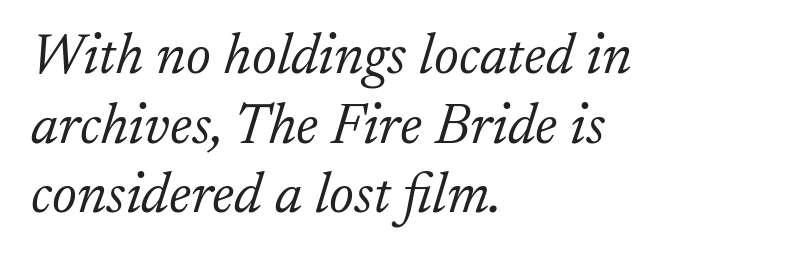
The image shows 57 px light serif type, italic (leaning right); set left-aligned, line spacing 1.22x, normal letter spacing, not underlined; low stroke contrast and a small x-height.
